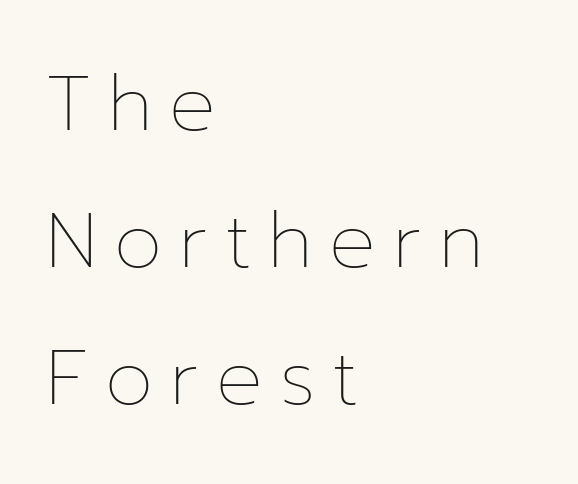
The image shows 77 px thin type, upright; set left-aligned, line spacing 1.78x, unusually wide letter spacing (+0.22 em), not underlined; low stroke contrast and a medium x-height.
